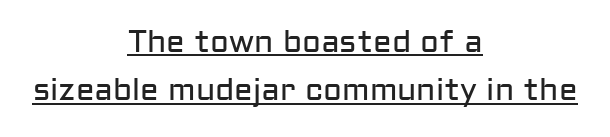
{"serif": "no", "italic": "no", "bold": "no", "weight": "regular", "width": "normal", "stroke_contrast": "low", "x_height": "medium", "monospaced": "no", "underline": "yes", "align": "center", "line_spacing": "normal", "line_spacing_ratio": 1.56, "letter_spacing": "normal", "letter_spacing_em": 0.0, "glyph_px": 31}
